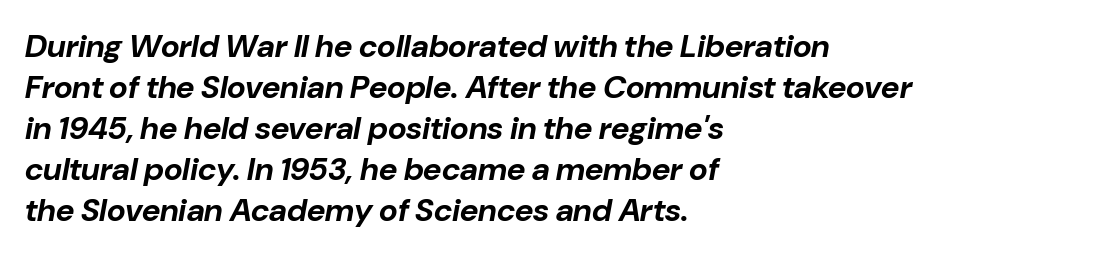
The string is rendered with underlining switched off. What's the leading like? Ordinary, nothing unusual. Think of a printed novel: that variable character pitch is what you see here. In terms of weight, the rendering is a true, heavy bold.
